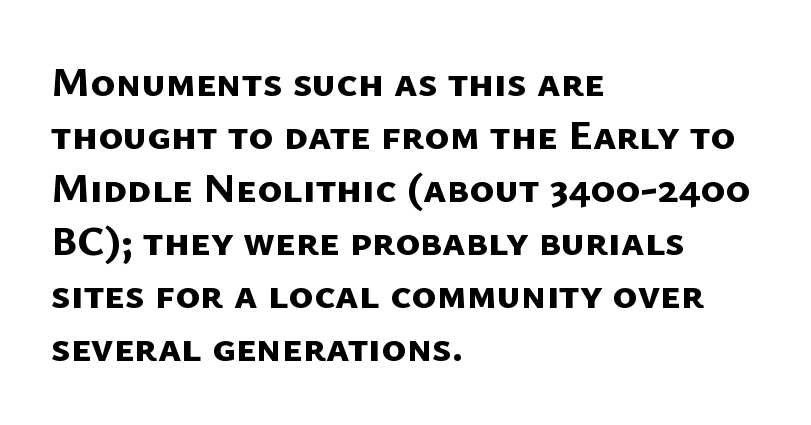
The image shows 42 px bold sans-serif type; set left-aligned, normal line spacing (1.26x), normal letter spacing, not underlined; low stroke contrast and a medium x-height.
